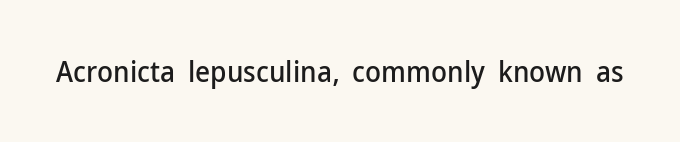
The image shows 29 px sans-serif type, upright; set normal letter spacing, not underlined; low stroke contrast and a medium x-height.
